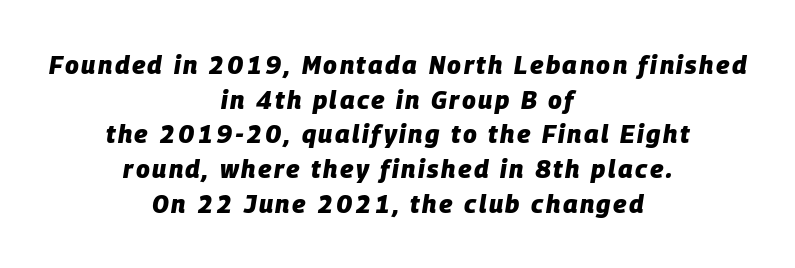
Q: Is the text bold? A: Yes.
Q: Is the text italic (slanted)? A: Yes, it leans right by about 9 degrees.
Q: Is the text underlined? A: No.
Q: How is the paragraph aligned? A: Centered.
Q: Is the spacing between lines tight, normal or loose? A: Normal.
